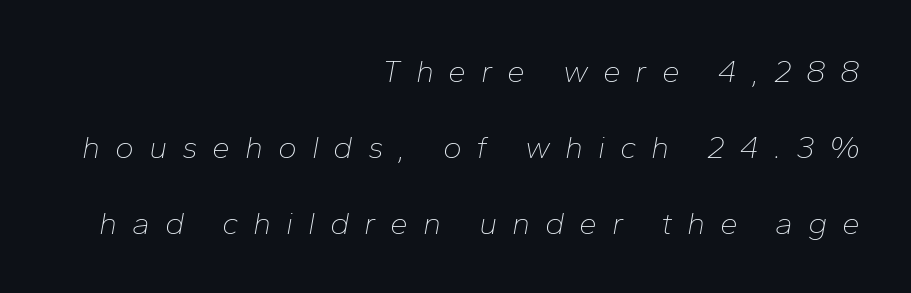
Horizontally, the lines are justified to the trailing edge only. You could not count columns in this text — the font is proportionally spaced. Loosely led — the rows are spread out. The axis of the letterforms is tilted away from vertical. No chunkiness to these letters — they're not bold. Letter spacing: wide.
